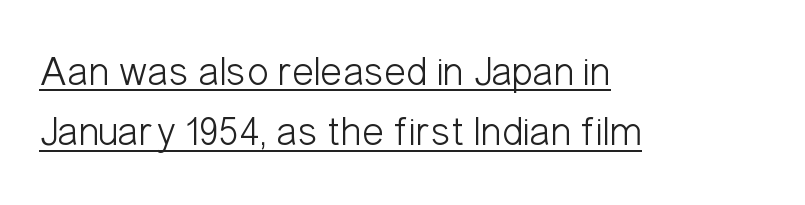
The image shows 41 px light, condensed sans-serif type, upright; set left-aligned, normal line spacing (1.47x), normal letter spacing, underlined; low stroke contrast and a medium x-height.
